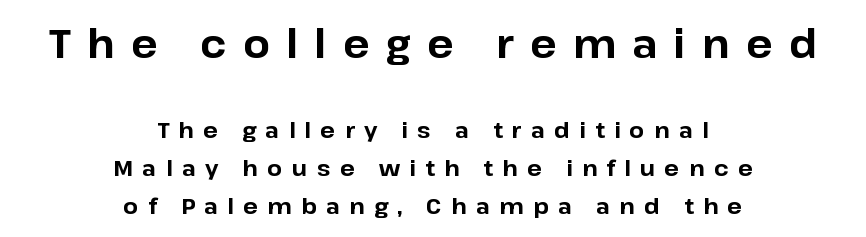
The image shows 39 px bold sans-serif type, upright; set centered, line spacing 1.72x, unusually wide letter spacing (+0.42 em), not underlined; the first (top) block is 1.77x larger; low stroke contrast and a medium x-height.
